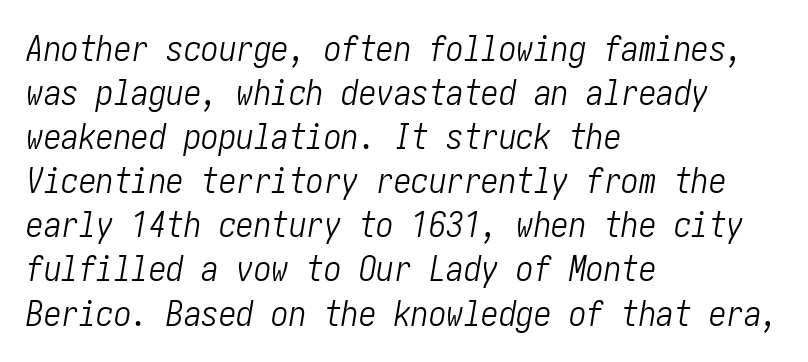
Leftover space on each line is placed entirely after the last word. How would I describe the line gaps? Plain and ordinary. The tracking reads as untouched default to a designer's eye. Bold? No — there's no thickening of the strokes. The foot of each line stays bare and open.
